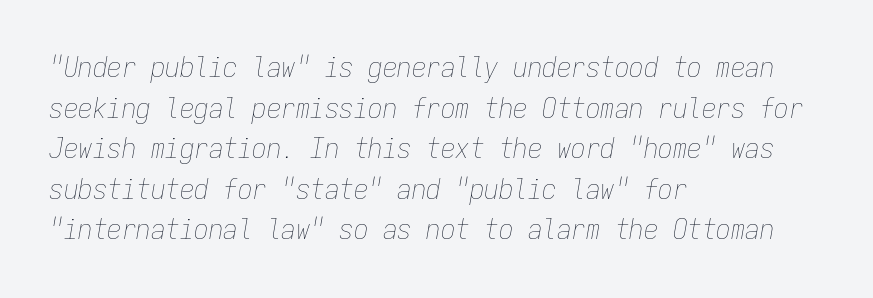
Does the leading feel generous? No, just average. Inter-character spacing is left at the font's built-in metrics. Does the lettering tilt? It does — this is italic. The paragraph has a hard left edge and a soft right edge. Type without underlining. A quiet, ordinary-to-light weight characterises the typeface.
